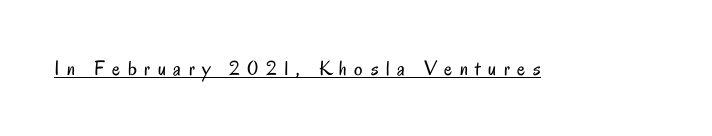
The type sits square on the baseline with zero lean. Vertical stems look standard width or narrower in stroke. The letterforms stand isolated, each surrounded by extra space. The sample's only ornament is a line tracing under the words.
